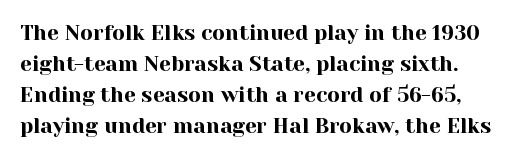
{"italic": "no", "underline": "no", "line_spacing": "normal", "line_spacing_ratio": 1.48, "letter_spacing": "normal", "letter_spacing_em": 0.0, "glyph_px": 21}
